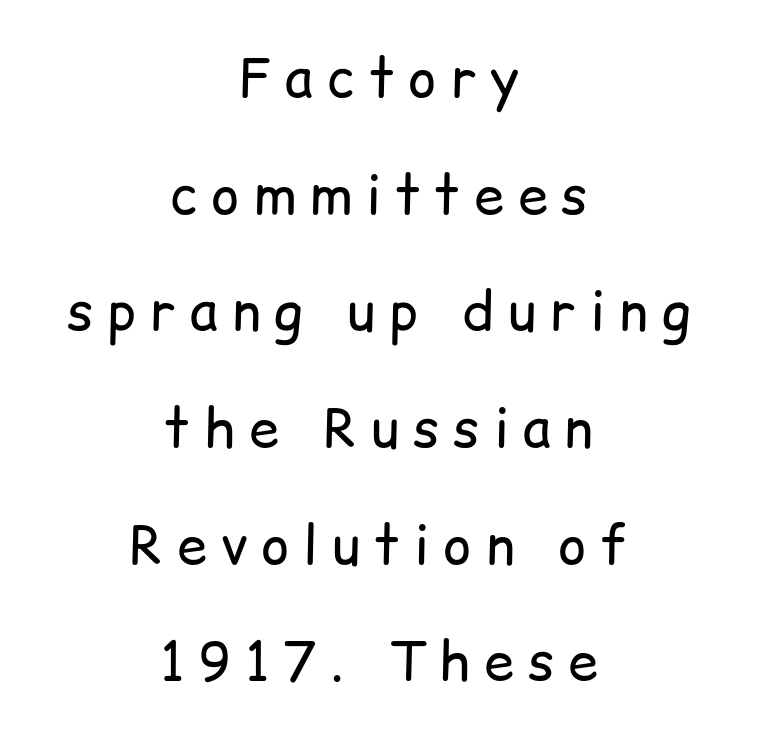
Q: Is the text bold? A: No.
Q: Is the text italic (slanted)? A: No, it is upright.
Q: Is the typeface a serif or a sans-serif typeface? A: Sans-serif.
Q: Is the text underlined? A: No.
Q: How is the paragraph aligned? A: Centered.
Q: Is the spacing between letters normal or unusually wide? A: Unusually wide.
Q: Is the spacing between lines tight, normal or loose? A: Loose.
Q: Width (condensed, normal, or wide)? A: Normal.
Q: Stroke contrast? A: Low.
Q: x-height? A: Medium.
Q: Monospaced? A: No.
